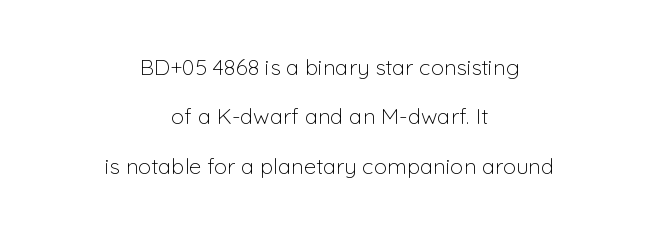
{"italic": "no", "bold": "no", "underline": "no", "align": "center", "line_spacing": "loose", "line_spacing_ratio": 2.24, "letter_spacing": "normal", "letter_spacing_em": 0.0, "glyph_px": 22}
